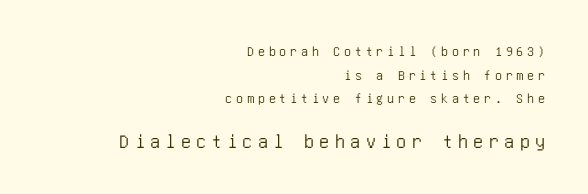
The image shows 20 px text type, upright; set right-aligned, normal line spacing (1.69x), unusually wide letter spacing (+0.27 em), not underlined; the second (bottom) block is 1.43x larger.
